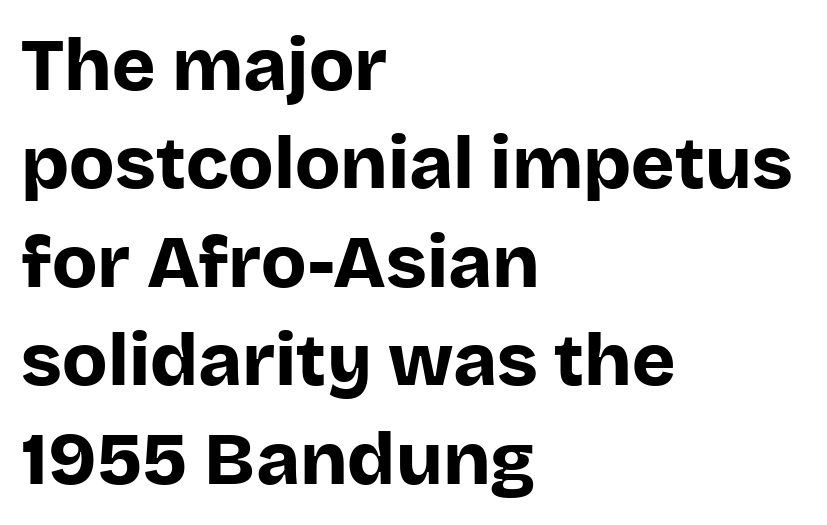
Q: Is the text bold? A: Yes.
Q: Is the text italic (slanted)? A: No, it is upright.
Q: Is the typeface a serif or a sans-serif typeface? A: Sans-serif.
Q: Is the text underlined? A: No.
Q: How is the paragraph aligned? A: Left-aligned.
Q: Is the spacing between letters normal or unusually wide? A: Normal.
Q: Is the spacing between lines tight, normal or loose? A: Normal.
Q: Width (condensed, normal, or wide)? A: Normal.
Q: Stroke contrast? A: Low.
Q: x-height? A: Large.
Q: Monospaced? A: No.
